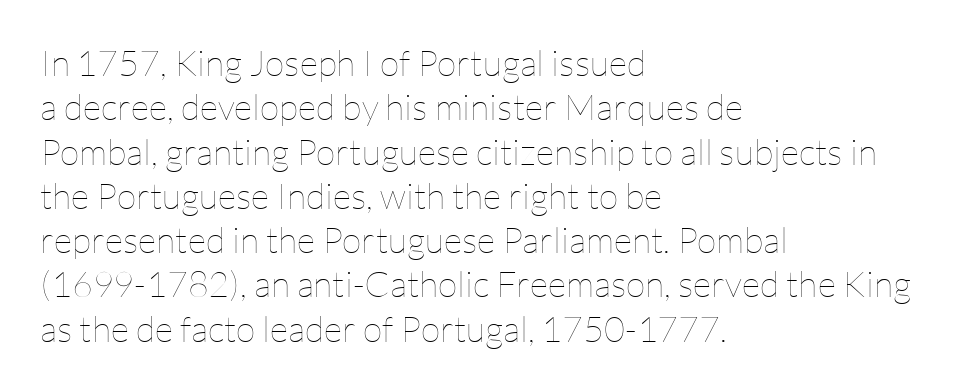
{"italic": "no", "bold": "no", "weight": "thin", "width": "normal", "stroke_contrast": "low", "x_height": "medium", "monospaced": "no", "underline": "no", "align": "left", "line_spacing_ratio": 1.23, "letter_spacing": "normal", "letter_spacing_em": 0.0, "glyph_px": 36}
